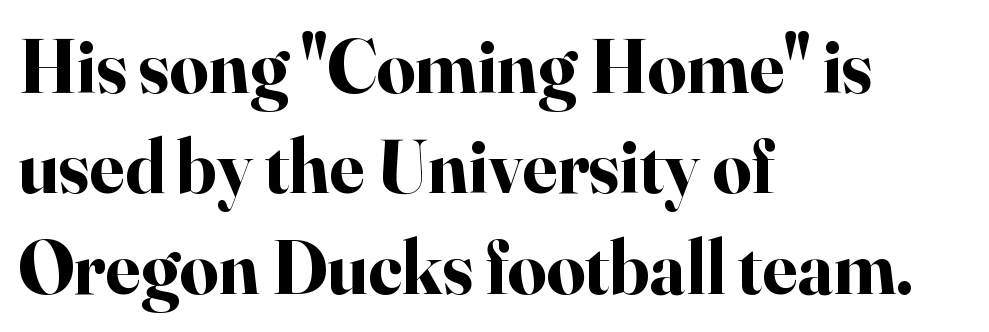
One-word summary of the alignment: left. Evenly set lines give the paragraph a standard silhouette. The strokes are fattened all the way to bold. A roman cut, with each character standing at attention. You can tell from the footed stems that serif type was used. The rendering uses natural spacing where letterforms have individual widths.
